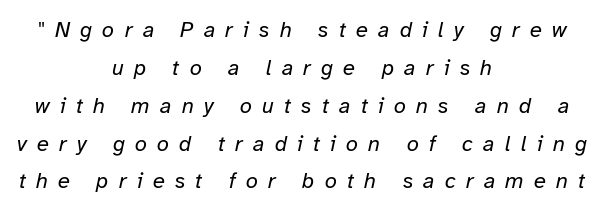
No chunkiness to these letters — they're not bold. Quick note: underline off. Slanted lettering throughout. Reading down the block, each line starts at a different indent, mirrored at its end.
